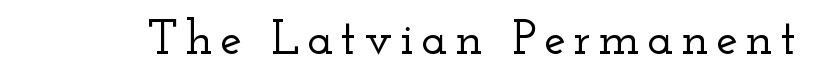
These lines are rendered in a variable-pitch font. Rule under the text: the space is simply empty. This sample uses a serif face. Style check: upright.
